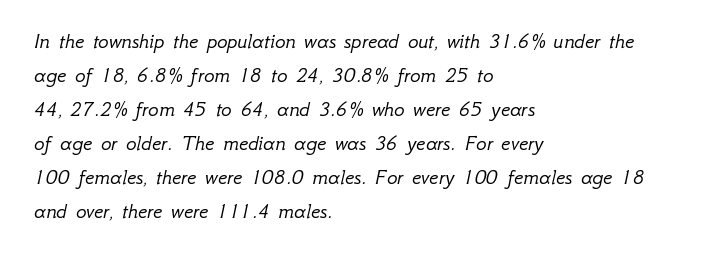
{"italic": "yes", "lean": "right", "slant_degrees": 12, "bold": "no", "underline": "no", "align": "left", "line_spacing": "normal", "line_spacing_ratio": 1.55, "letter_spacing": "normal", "letter_spacing_em": 0.0, "glyph_px": 22}
